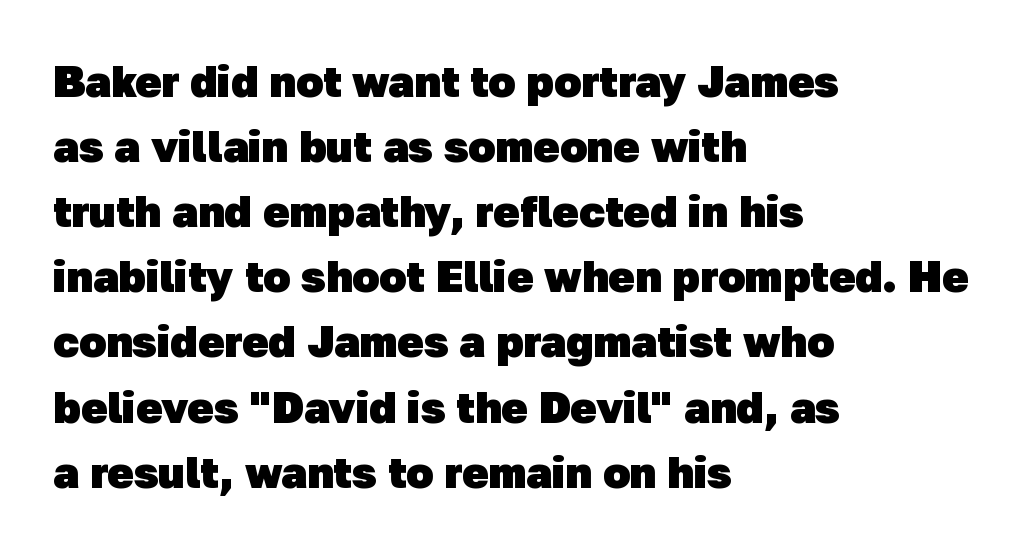
{"serif": "no", "bold": "yes", "weight": "heavy", "width": "normal", "stroke_contrast": "low", "x_height": "medium", "monospaced": "no", "underline": "no", "align": "left", "line_spacing": "normal", "line_spacing_ratio": 1.48, "letter_spacing": "normal", "letter_spacing_em": 0.0, "glyph_px": 44}
